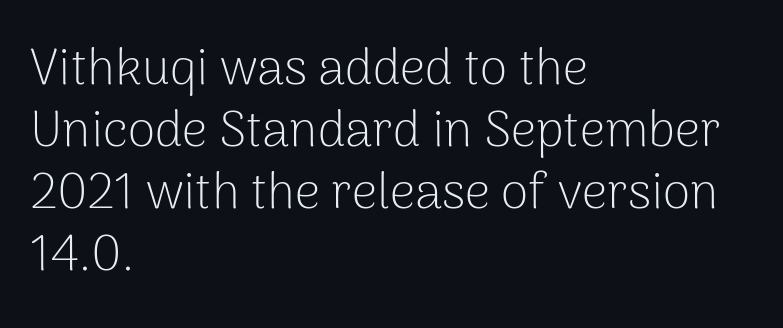
The strokes carry an ordinary text weight at most. Nobody touched the tracking dial on this one. Notice how the passage keeps a crisp vertical edge on the left only. The characters display no serif detailing; their extremities are plain. Check under the words: just untouched page.
